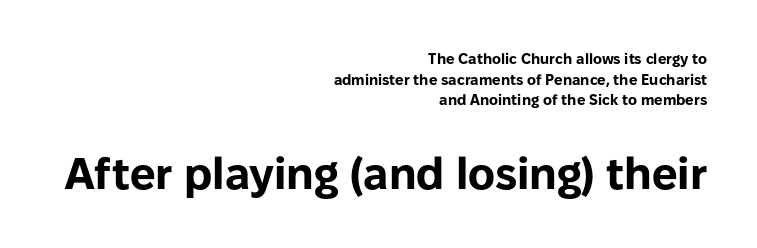
Q: Is the text bold? A: Yes.
Q: Is the text italic (slanted)? A: No, it is upright.
Q: Is the typeface a serif or a sans-serif typeface? A: Sans-serif.
Q: Is the text underlined? A: No.
Q: How is the paragraph aligned? A: Right-aligned.
Q: Is the spacing between letters normal or unusually wide? A: Normal.
Q: Is the spacing between lines tight, normal or loose? A: Normal.
Q: Which block of text is set in a larger size, the first (top) or the second (bottom)? A: The second (bottom) one.
Q: Width (condensed, normal, or wide)? A: Normal.
Q: Stroke contrast? A: Low.
Q: x-height? A: Medium.
Q: Monospaced? A: No.
